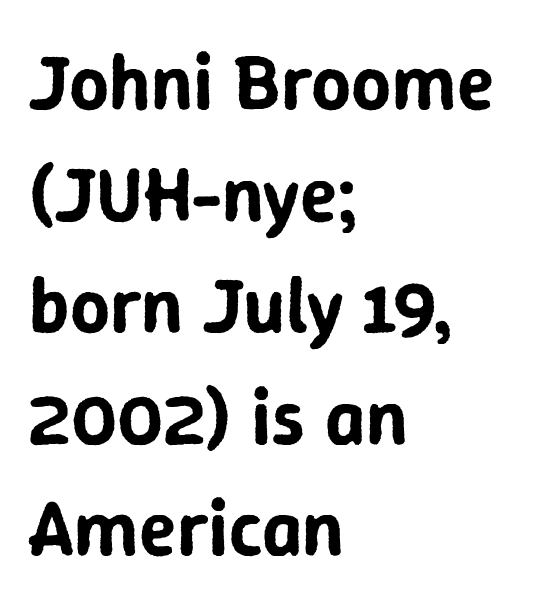
Q: Is the text italic (slanted)? A: No, it is upright.
Q: Is the typeface a serif or a sans-serif typeface? A: Sans-serif.
Q: Is the text underlined? A: No.
Q: How is the paragraph aligned? A: Left-aligned.
Q: Is the spacing between letters normal or unusually wide? A: Normal.
Q: Is the spacing between lines tight, normal or loose? A: Normal.
Q: Width (condensed, normal, or wide)? A: Normal.
Q: Stroke contrast? A: Low.
Q: x-height? A: Medium.
Q: Monospaced? A: No.
